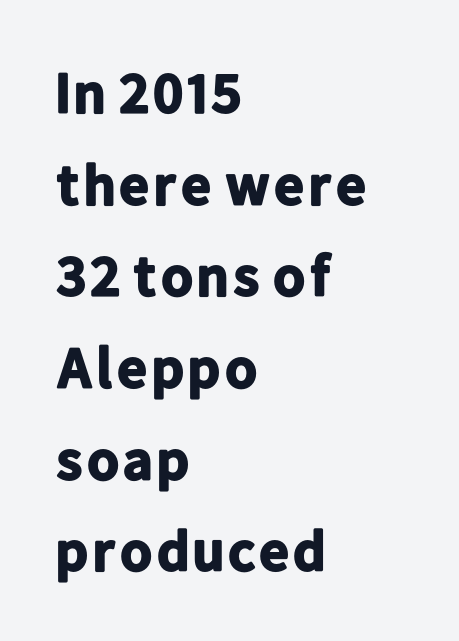
Casual observation: everything's shoved over to the left. Is this a sans? Yes — the strokes have no serifs. Quick note: underline off. A normal amount of white space separates one row of letters from the next. The strokes are fattened all the way to bold. The face used here is proportionally spaced, like ordinary book or web type.
